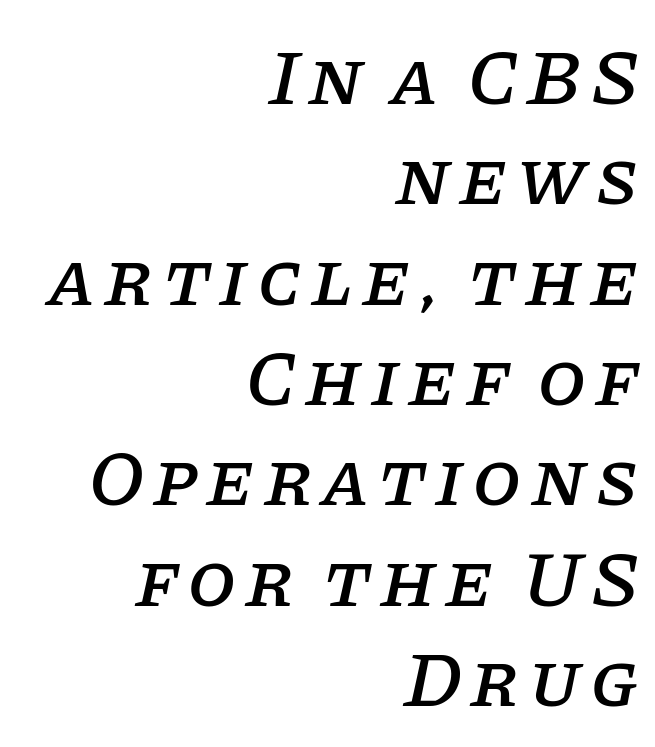
{"serif": "yes", "italic": "yes", "lean": "right", "slant_degrees": 11, "width": "normal", "stroke_contrast": "low", "x_height": "large", "monospaced": "no", "underline": "no", "align": "right", "line_spacing": "normal", "line_spacing_ratio": 1.27, "glyph_px": 79}
